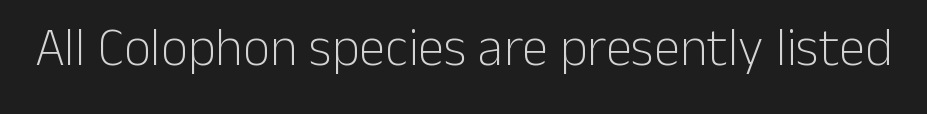
Varying glyph widths throughout — classic text-font behaviour. This sample uses a sans-serif face. Heaviness? Minimal to ordinary, like unemphasized prose. The foot of each line stays bare and open. The gaps between neighbouring characters are ordinary and unremarkable.
